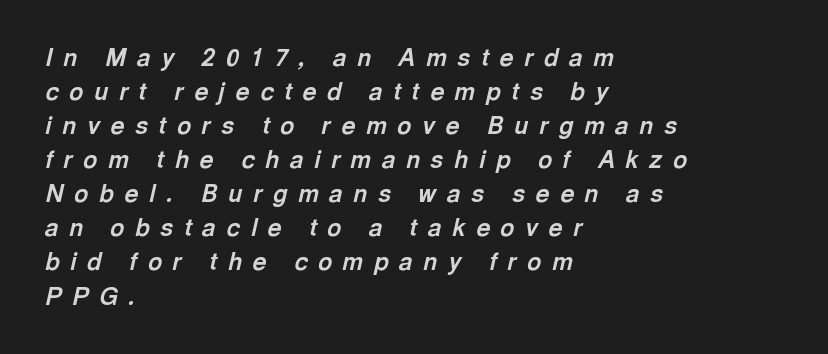
{"italic": "yes", "lean": "right", "slant_degrees": 13, "bold": "yes", "underline": "no", "align": "left", "line_spacing": "normal", "line_spacing_ratio": 1.42, "letter_spacing": "wide", "letter_spacing_em": 0.45, "glyph_px": 24}
